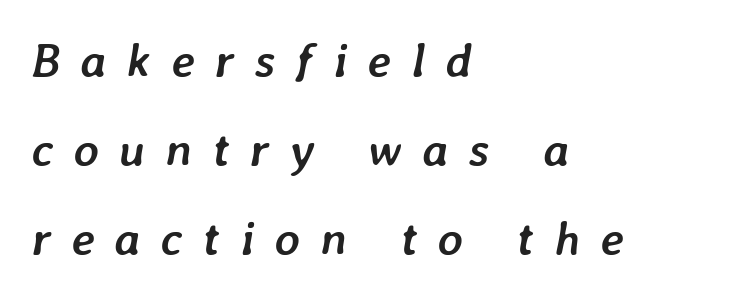
{"italic": "yes", "lean": "right", "slant_degrees": 7, "bold": "yes", "weight": "semibold", "width": "normal", "stroke_contrast": "low", "x_height": "medium", "monospaced": "no", "underline": "no", "align": "left", "line_spacing_ratio": 1.85, "letter_spacing": "wide", "letter_spacing_em": 0.42, "glyph_px": 48}
